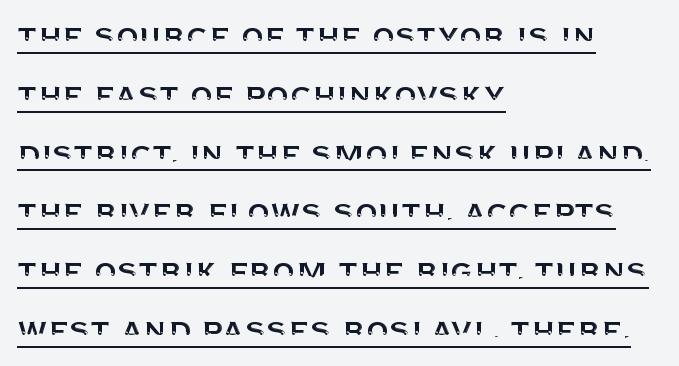
{"serif": "no", "italic": "no", "width": "normal", "stroke_contrast": "medium", "x_height": "large", "monospaced": "no", "underline": "yes", "align": "left", "line_spacing": "normal", "line_spacing_ratio": 1.59, "letter_spacing": "normal", "letter_spacing_em": 0.0, "glyph_px": 37}
